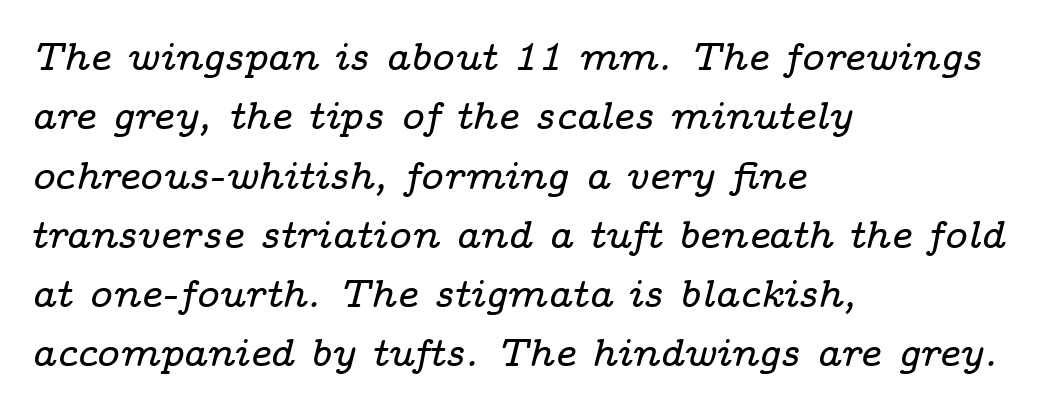
Q: Is the text italic (slanted)? A: Yes, it leans right by about 14 degrees.
Q: Is the typeface a serif or a sans-serif typeface? A: Serif.
Q: Is the text underlined? A: No.
Q: How is the paragraph aligned? A: Left-aligned.
Q: Is the spacing between letters normal or unusually wide? A: Normal.
Q: Is the spacing between lines tight, normal or loose? A: Normal.
Q: Width (condensed, normal, or wide)? A: Wide.
Q: Stroke contrast? A: Low.
Q: x-height? A: Medium.
Q: Monospaced? A: No.
